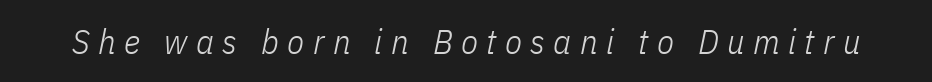
Q: Is the text bold? A: No.
Q: Is the text italic (slanted)? A: Yes, it leans right by about 11 degrees.
Q: Is the text underlined? A: No.
Q: Is the spacing between letters normal or unusually wide? A: Unusually wide.
Q: Width (condensed, normal, or wide)? A: Condensed.
Q: Stroke contrast? A: Low.
Q: x-height? A: Medium.
Q: Monospaced? A: No.
